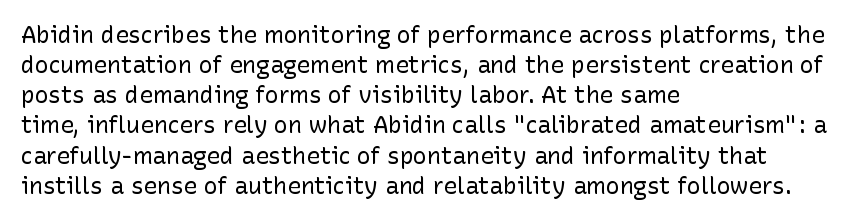
The image shows 23 px text type, upright; set left-aligned, normal line spacing (1.31x), normal letter spacing, not underlined.
